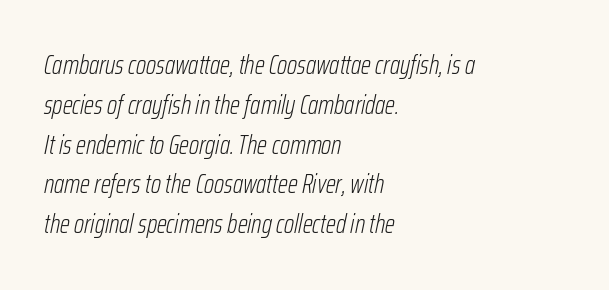
Left-aligned paragraph, ragged on the right. The rendering keeps characters at their native spacing. The font's italic variant was chosen for this text. The block of text has a typical density, with ordinary space between rows.
